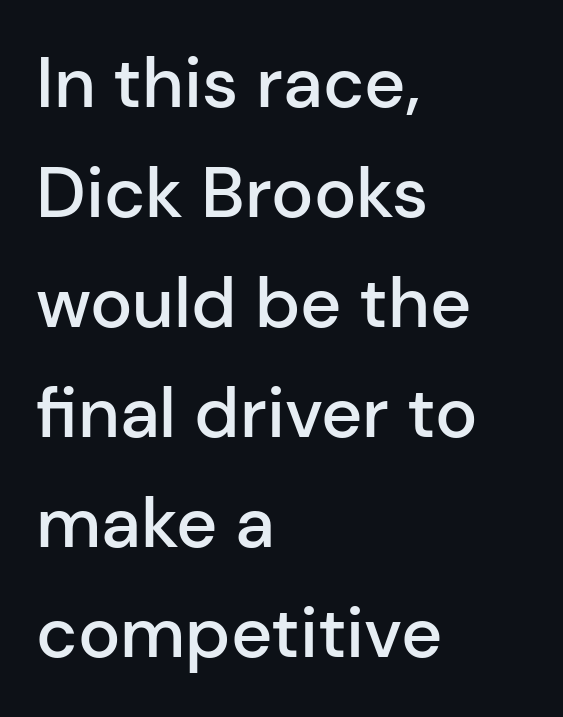
The image shows 71 px semibold sans-serif type, upright; set left-aligned, normal line spacing (1.55x), normal letter spacing, not underlined; low stroke contrast and a medium x-height.
